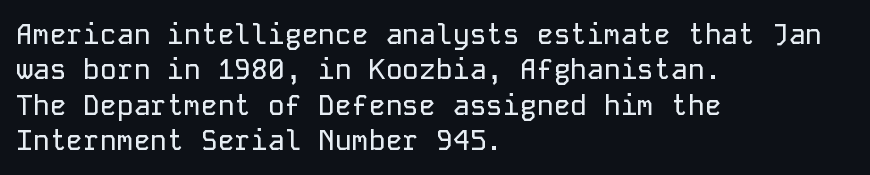
The image shows 28 px sans-serif type, upright, monospaced; set left-aligned, normal line spacing (1.26x), normal letter spacing, not underlined; low stroke contrast and a medium x-height.
